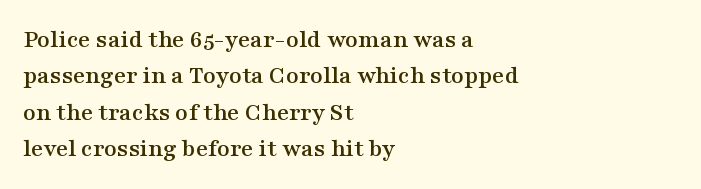
Each line starts at the same left margin while the right side varies. There is no visible air inserted between adjacent glyphs. Baseline-to-baseline distance is the conventional proportion of letter height. No italicization has been applied; the sample stays upright.
